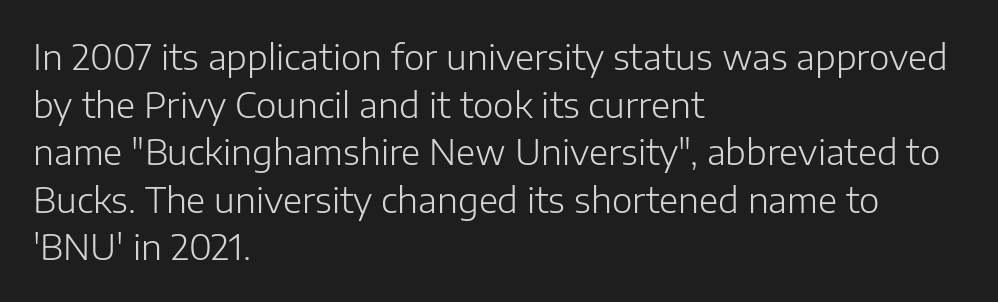
The lines in this sample share a left origin and differ only in where they stop. The area under the type is left untouched. Nope, not italic — everything's standing straight. The cut favours lightness, reaching ordinary text weight at its darkest.
